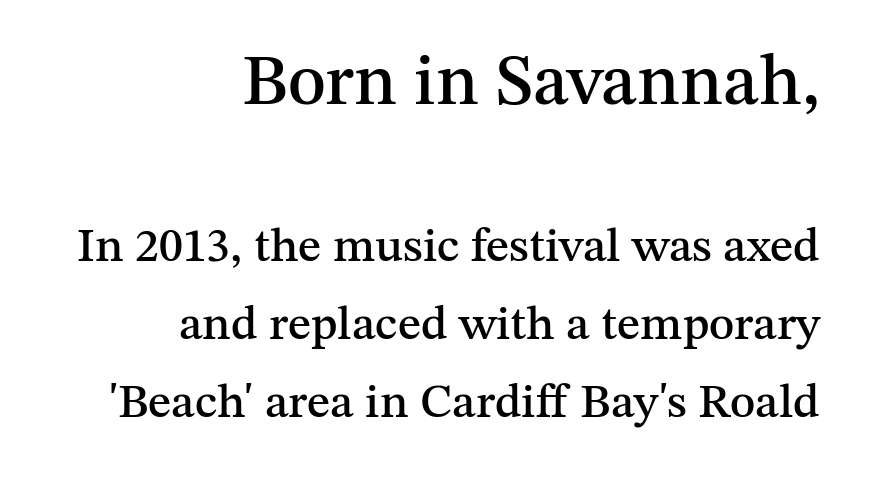
Q: Is the text italic (slanted)? A: No, it is upright.
Q: Is the typeface a serif or a sans-serif typeface? A: Serif.
Q: Is the text underlined? A: No.
Q: How is the paragraph aligned? A: Right-aligned.
Q: Is the spacing between letters normal or unusually wide? A: Normal.
Q: Is the spacing between lines tight, normal or loose? A: Normal.
Q: Which block of text is set in a larger size, the first (top) or the second (bottom)? A: The first (top) one.
Q: Width (condensed, normal, or wide)? A: Normal.
Q: Stroke contrast? A: Medium.
Q: x-height? A: Medium.
Q: Monospaced? A: No.
